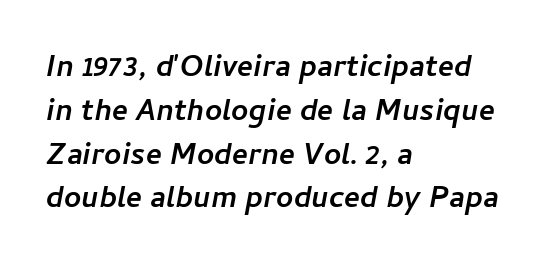
Notice how the stems are inclined rather than vertical — that's the hallmark of italics. The horizontal fit of the characters is conventional and even. Anything drawn beneath the words? Only blank space. Heavy-handed strokes throughout: this text is bold. You could not count columns in this text — the font is proportionally spaced.
